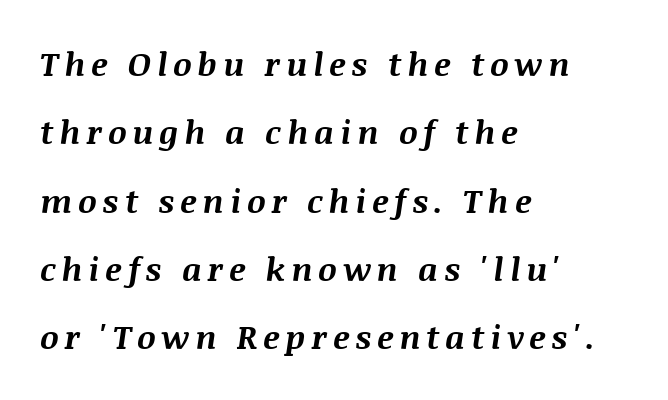
The image shows 33 px bold type, italic (leaning right); set left-aligned, loose line spacing (2.07x), not underlined; medium stroke contrast and a large x-height.
